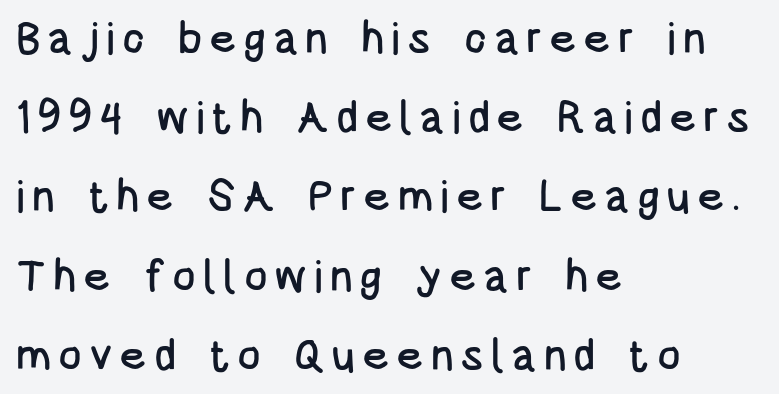
The font family rendered here belongs to the sans-serif group. The specimen reads as upright at a glance. The words here are not underlined. In CSS terms this would be text-align: left. A typesetter would call this proportional, since set widths differ per character.
